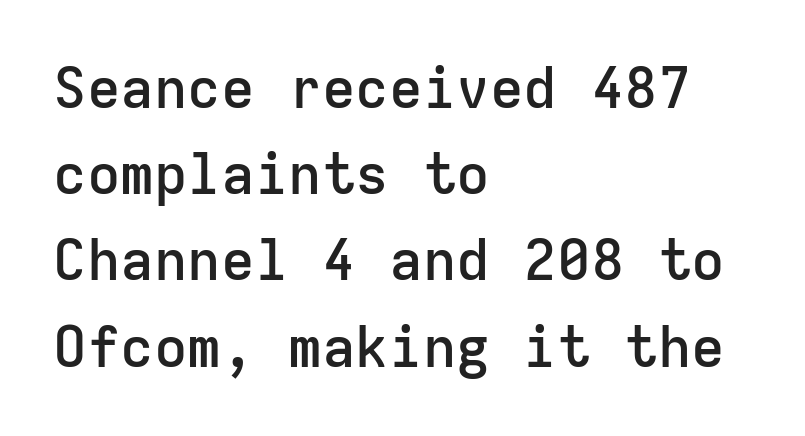
{"serif": "no", "italic": "no", "bold": "semi", "weight": "semibold", "width": "normal", "stroke_contrast": "low", "x_height": "medium", "monospaced": "yes", "underline": "no", "align": "left", "line_spacing": "normal", "line_spacing_ratio": 1.54, "letter_spacing": "normal", "letter_spacing_em": 0.0, "glyph_px": 56}
